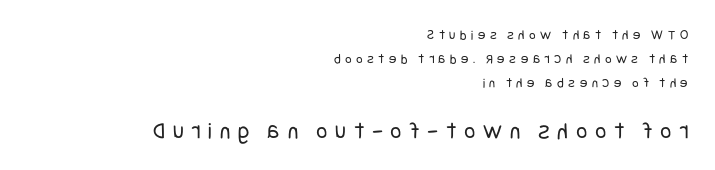
Q: Is the text bold? A: No.
Q: Is the text italic (slanted)? A: No, it is upright.
Q: Is the text underlined? A: No.
Q: How is the paragraph aligned? A: Right-aligned.
Q: Is the spacing between letters normal or unusually wide? A: Unusually wide.
Q: Is the spacing between lines tight, normal or loose? A: Normal.
Q: Which block of text is set in a larger size, the first (top) or the second (bottom)? A: The second (bottom) one.
